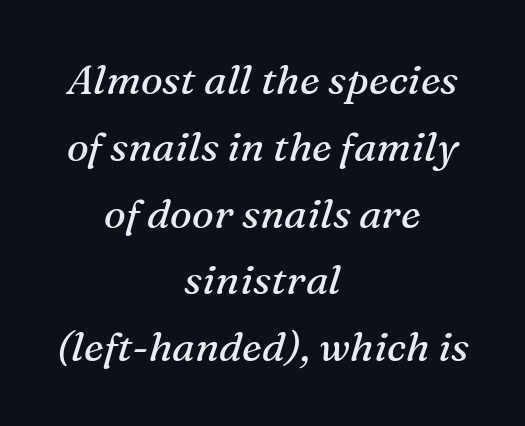
The image shows 41 px regular-weight serif type, italic (leaning right); set centered, normal line spacing (1.63x), normal letter spacing, not underlined; medium stroke contrast and a medium x-height.
